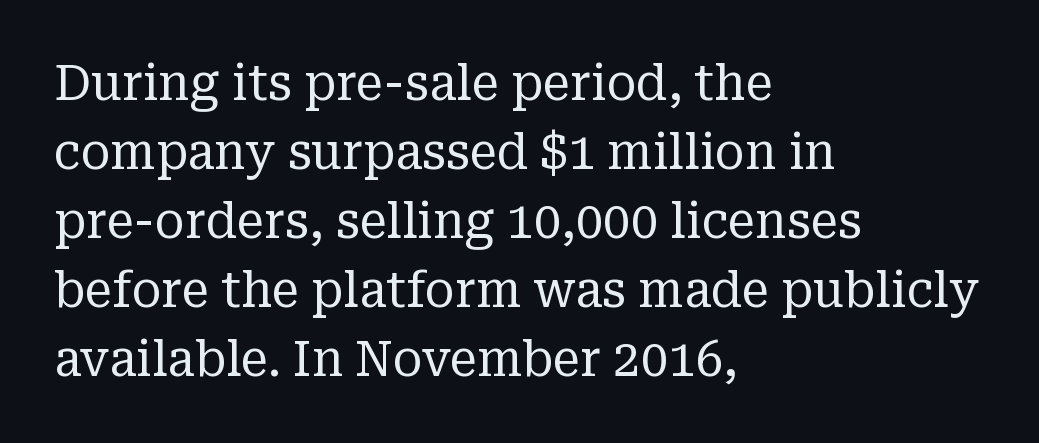
{"serif": "yes", "italic": "no", "bold": "no", "weight": "regular", "width": "normal", "stroke_contrast": "low", "x_height": "medium", "monospaced": "no", "underline": "no", "align": "left", "line_spacing": "normal", "line_spacing_ratio": 1.41, "letter_spacing": "normal", "letter_spacing_em": 0.0, "glyph_px": 49}
